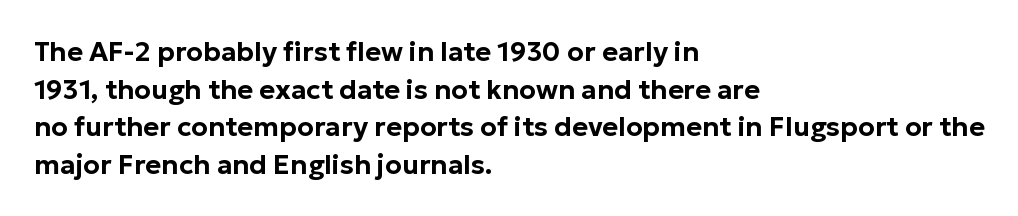
Q: Is the text italic (slanted)? A: No, it is upright.
Q: Is the text underlined? A: No.
Q: How is the paragraph aligned? A: Left-aligned.
Q: Is the spacing between letters normal or unusually wide? A: Normal.
Q: Is the spacing between lines tight, normal or loose? A: Normal.
